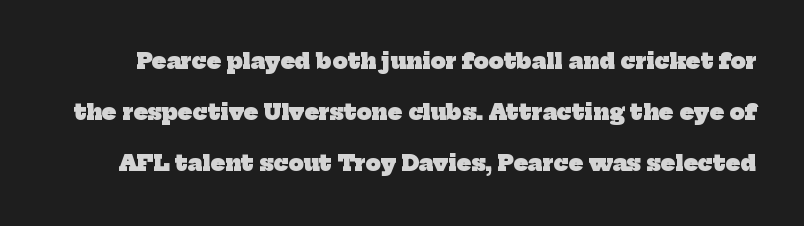
{"bold": "yes", "underline": "no", "line_spacing": "loose", "line_spacing_ratio": 2.43, "letter_spacing": "normal", "letter_spacing_em": 0.0, "glyph_px": 21}
